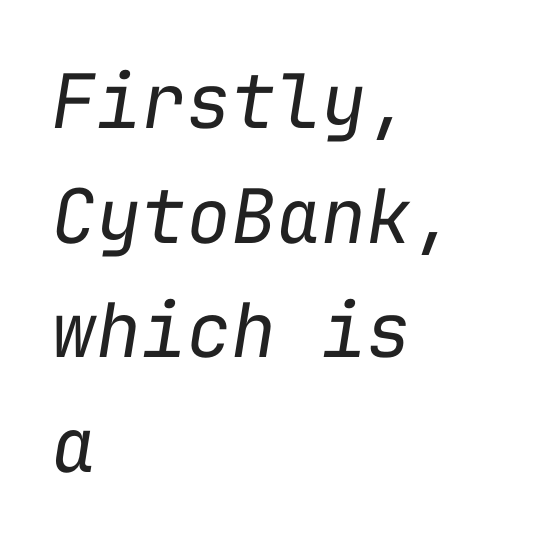
Q: Is the text bold? A: No.
Q: Is the text italic (slanted)? A: Yes, it leans right by about 9 degrees.
Q: Is the text underlined? A: No.
Q: How is the paragraph aligned? A: Left-aligned.
Q: Is the spacing between letters normal or unusually wide? A: Normal.
Q: Is the spacing between lines tight, normal or loose? A: Normal.
Q: Width (condensed, normal, or wide)? A: Normal.
Q: Stroke contrast? A: Low.
Q: x-height? A: Medium.
Q: Monospaced? A: Yes.
